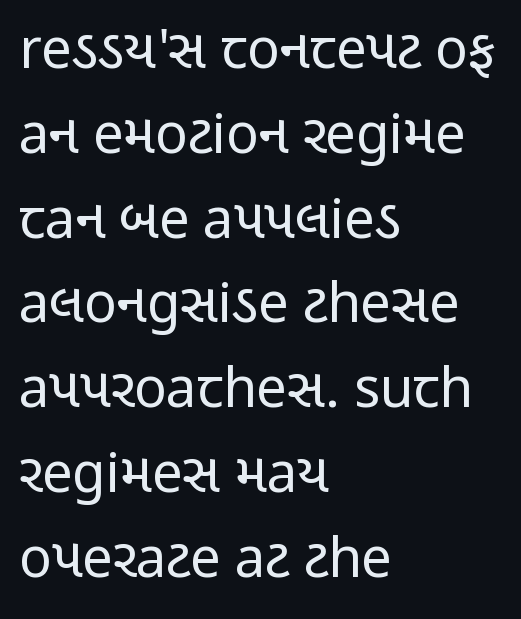
The image shows 54 px regular-weight, condensed sans-serif type, upright; set left-aligned, normal line spacing (1.57x), normal letter spacing, not underlined; low stroke contrast and a medium x-height.
